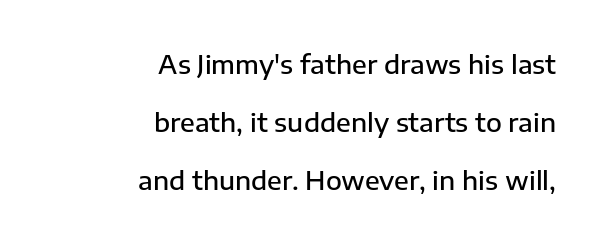
Observe the ordinary spacing: letters are neighbours, not strangers. Leading: increased. Plain, unruled lines of type. Italic: no, the glyphs are upright roman.
